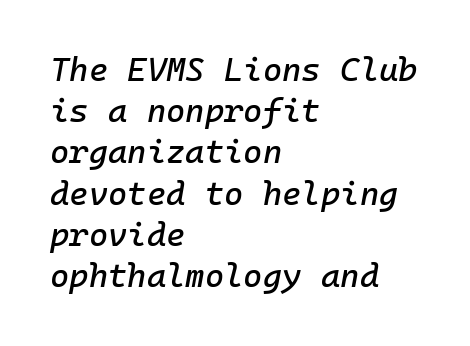
The letters march in equal steps, a hallmark of fixed-pitch type. Each word holds together tightly as a unit, with standard inter-letter gaps. Glance below the letters and you will spot only blank space. Normally led — the rows are evenly, conventionally spaced.
